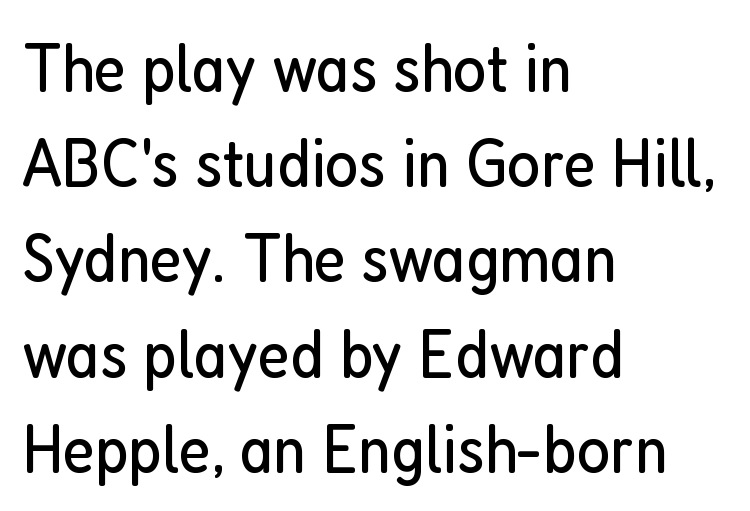
These glyphs show unthickened strokes, regular width or finer. The rows are spaced the way most documents space them. Horizontal alignment here is leftward, the default for most running prose. The designer went with a sans here, leaving each stem footless. The letterforms sit shoulder to shoulder at normal distance.
